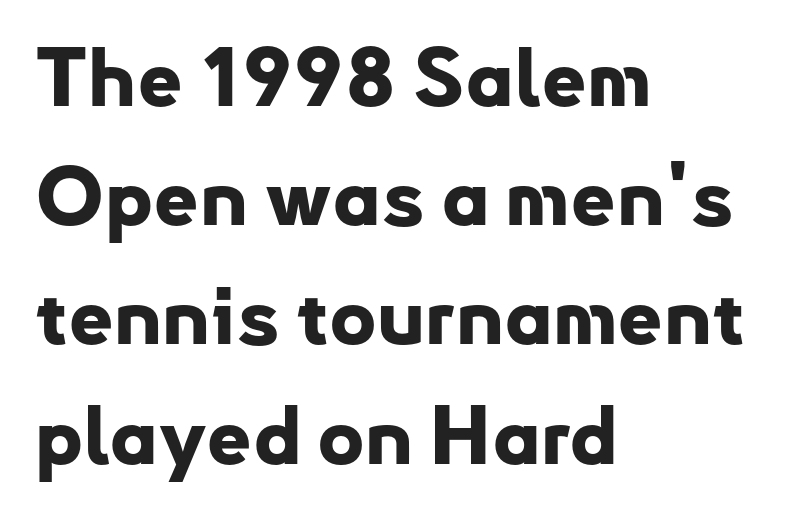
Look at the bottom of the vertical strokes: they stop flat, with no serifs. Tracking here is standard; glyphs follow each other at the usual distance. All the whitespace from short lines collects on the right. Has an underline been added? It has not.
